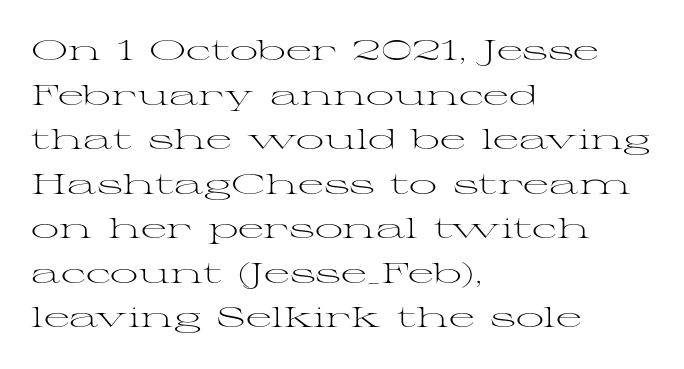
{"serif": "yes", "italic": "no", "bold": "no", "weight": "light", "width": "wide", "stroke_contrast": "medium", "x_height": "medium", "monospaced": "no", "underline": "no", "align": "left", "line_spacing": "normal", "line_spacing_ratio": 1.59, "letter_spacing": "normal", "letter_spacing_em": 0.0, "glyph_px": 28}
